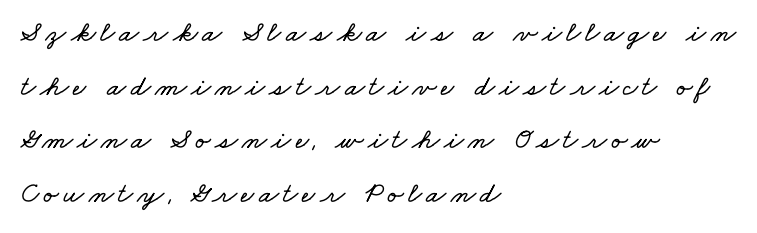
Q: Is the text underlined? A: No.
Q: How is the paragraph aligned? A: Left-aligned.
Q: Width (condensed, normal, or wide)? A: Wide.
Q: Stroke contrast? A: Low.
Q: x-height? A: Small.
Q: Monospaced? A: No.
